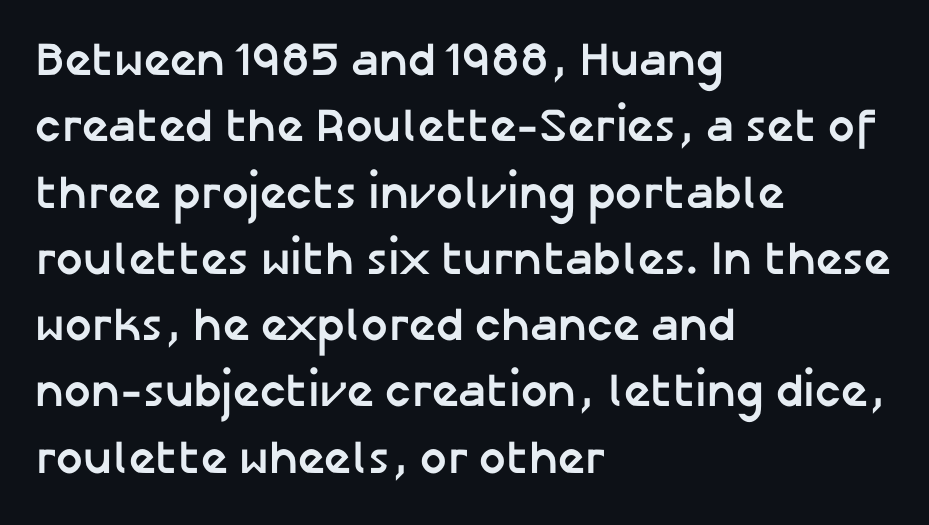
Q: Is the text bold? A: Yes.
Q: Is the text italic (slanted)? A: No, it is upright.
Q: Is the typeface a serif or a sans-serif typeface? A: Sans-serif.
Q: Is the text underlined? A: No.
Q: How is the paragraph aligned? A: Left-aligned.
Q: Is the spacing between letters normal or unusually wide? A: Normal.
Q: Is the spacing between lines tight, normal or loose? A: Normal.
Q: Width (condensed, normal, or wide)? A: Normal.
Q: Stroke contrast? A: Low.
Q: x-height? A: Medium.
Q: Monospaced? A: No.
